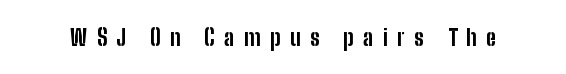
Q: Is the text bold? A: Yes.
Q: Is the text italic (slanted)? A: No, it is upright.
Q: Is the text underlined? A: No.
Q: Is the spacing between letters normal or unusually wide? A: Unusually wide.
